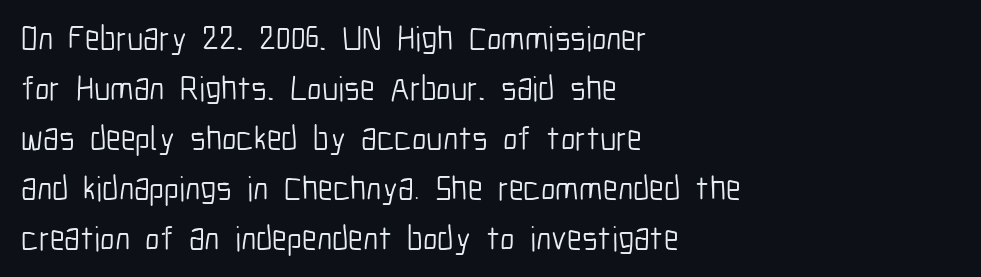
The image shows 34 px light, condensed sans-serif type, upright; set left-aligned, normal line spacing (1.47x), normal letter spacing, not underlined; low stroke contrast and a medium x-height.
